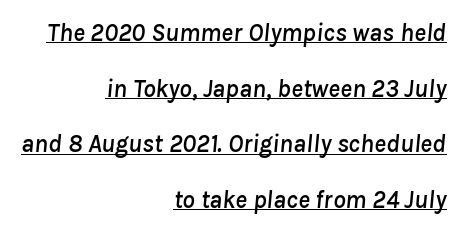
Q: Is the text italic (slanted)? A: Yes, it leans right by about 8 degrees.
Q: Is the text underlined? A: Yes.
Q: How is the paragraph aligned? A: Right-aligned.
Q: Is the spacing between letters normal or unusually wide? A: Normal.
Q: Is the spacing between lines tight, normal or loose? A: Loose.
